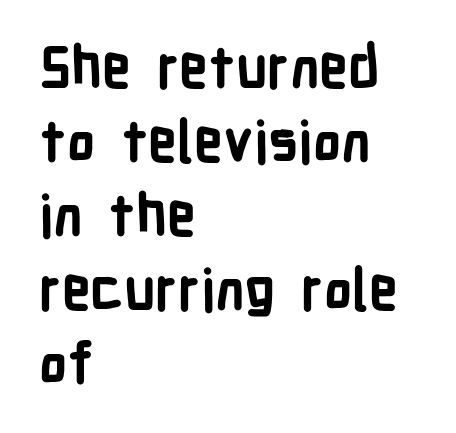
Inter-character spacing is left at the font's built-in metrics. The gap between lines stays unmarked. Note: no serifs on the glyphs. Thick stems and heavy bowls — unmistakably bold. Quick note: interline space is typical.
